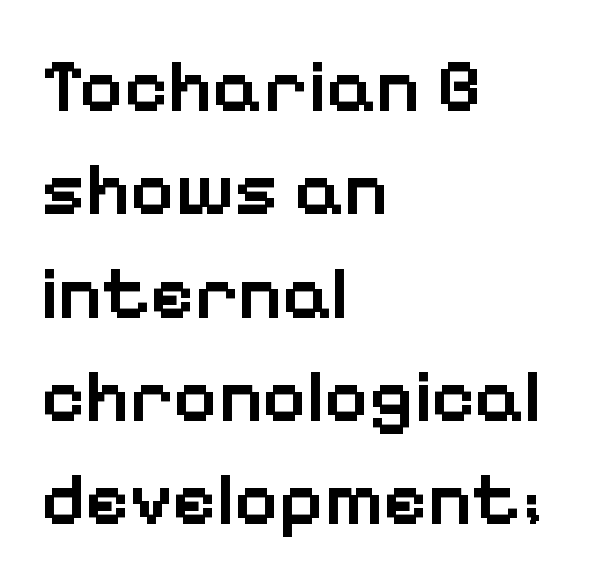
Q: Is the text bold? A: Semi-bold.
Q: Is the text italic (slanted)? A: No, it is upright.
Q: Is the typeface a serif or a sans-serif typeface? A: Sans-serif.
Q: Is the text underlined? A: No.
Q: How is the paragraph aligned? A: Left-aligned.
Q: Is the spacing between letters normal or unusually wide? A: Normal.
Q: Is the spacing between lines tight, normal or loose? A: Normal.
Q: Width (condensed, normal, or wide)? A: Normal.
Q: Stroke contrast? A: Low.
Q: x-height? A: Medium.
Q: Monospaced? A: No.
